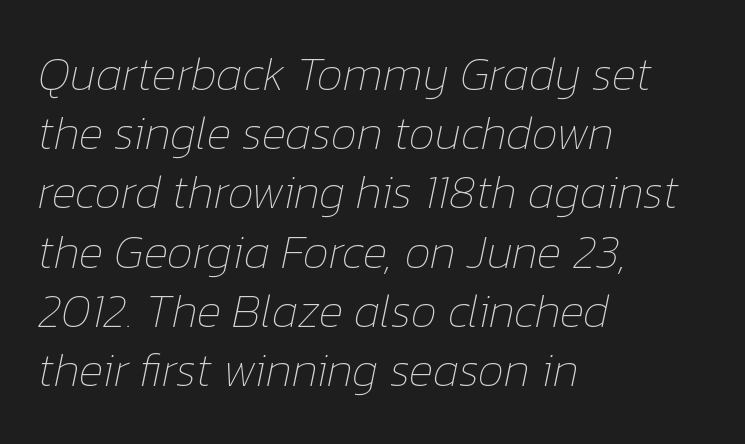
Compared with typical paragraphs, the rows here are spaced about the same. Students, note that the glyphs here touch the page at normal intervals. Looks like regular typesetting: each glyph gets only the width it needs. Would a proofreader flag this as italicized? Yes. Letters rest on an invisible, unmarked baseline.
